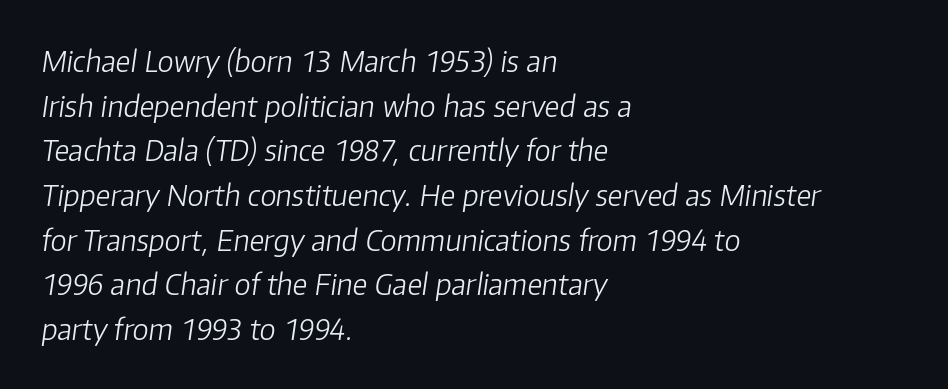
Q: Is the text bold? A: No.
Q: Is the text italic (slanted)? A: Yes, it leans right by about 8 degrees.
Q: Is the text underlined? A: No.
Q: How is the paragraph aligned? A: Left-aligned.
Q: Is the spacing between letters normal or unusually wide? A: Normal.
Q: Is the spacing between lines tight, normal or loose? A: Normal.
Q: Width (condensed, normal, or wide)? A: Normal.
Q: Stroke contrast? A: Low.
Q: x-height? A: Medium.
Q: Monospaced? A: No.
